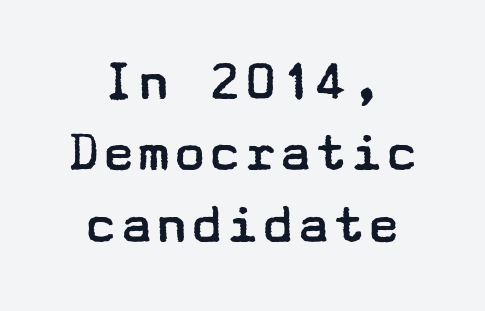
The image shows 59 px regular-weight, wide sans-serif type, upright; set centered, line spacing 1.21x, normal letter spacing, not underlined; low stroke contrast and a medium x-height.
